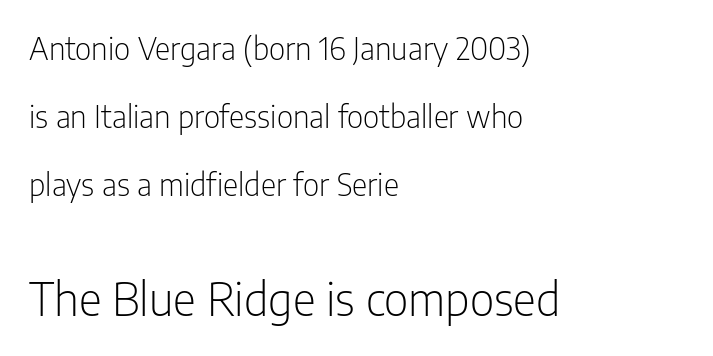
Q: Is the text bold? A: No.
Q: Is the text italic (slanted)? A: No, it is upright.
Q: Is the typeface a serif or a sans-serif typeface? A: Sans-serif.
Q: Is the text underlined? A: No.
Q: How is the paragraph aligned? A: Left-aligned.
Q: Is the spacing between letters normal or unusually wide? A: Normal.
Q: Is the spacing between lines tight, normal or loose? A: Loose.
Q: Which block of text is set in a larger size, the first (top) or the second (bottom)? A: The second (bottom) one.
Q: Width (condensed, normal, or wide)? A: Condensed.
Q: Stroke contrast? A: Low.
Q: x-height? A: Medium.
Q: Monospaced? A: No.
